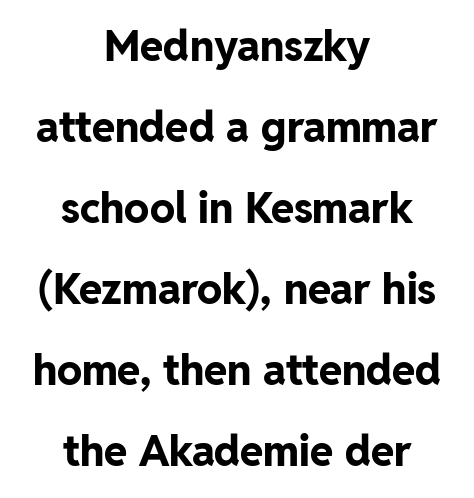
{"serif": "no", "italic": "no", "bold": "yes", "weight": "bold", "width": "normal", "stroke_contrast": "low", "x_height": "medium", "monospaced": "no", "underline": "no", "align": "center", "line_spacing": "loose", "line_spacing_ratio": 1.93, "letter_spacing": "normal", "letter_spacing_em": 0.0, "glyph_px": 42}
